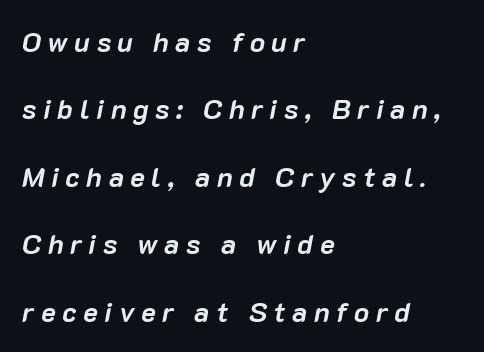
{"italic": "yes", "lean": "right", "slant_degrees": 10, "bold": "yes", "weight": "semibold", "width": "normal", "stroke_contrast": "low", "x_height": "medium", "monospaced": "no", "underline": "no", "align": "left", "line_spacing": "loose", "line_spacing_ratio": 2.41, "letter_spacing": "wide", "letter_spacing_em": 0.23, "glyph_px": 28}
